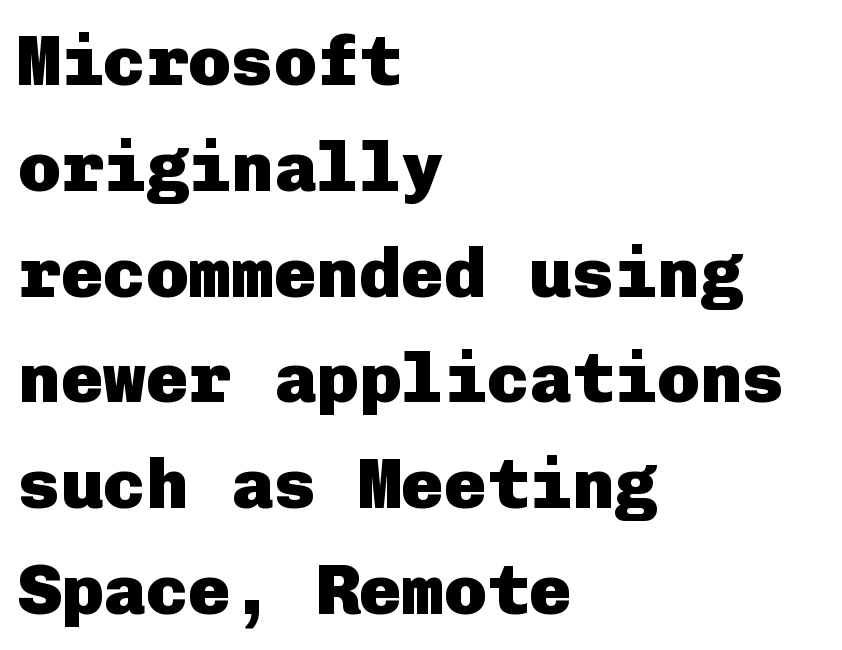
The image shows 71 px heavy sans-serif type, upright; set left-aligned, normal line spacing (1.49x), normal letter spacing, not underlined; low stroke contrast and a medium x-height.
